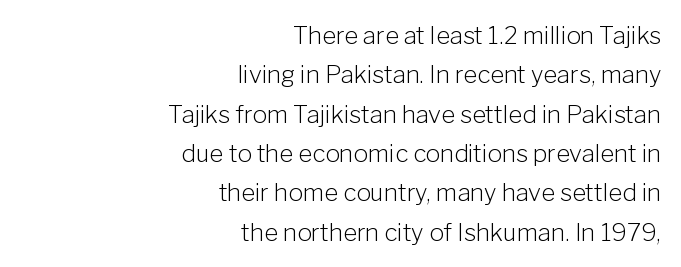
Q: Is the text bold? A: No.
Q: Is the text italic (slanted)? A: No, it is upright.
Q: Is the text underlined? A: No.
Q: How is the paragraph aligned? A: Right-aligned.
Q: Is the spacing between letters normal or unusually wide? A: Normal.
Q: Is the spacing between lines tight, normal or loose? A: Normal.
